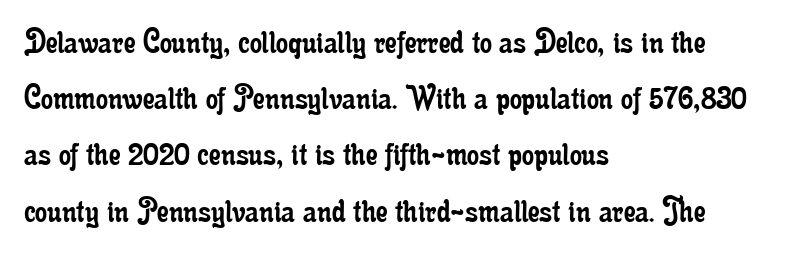
{"serif": "yes", "italic": "no", "bold": "no", "weight": "regular", "width": "condensed", "stroke_contrast": "low", "x_height": "small", "monospaced": "no", "underline": "no", "align": "left", "line_spacing": "normal", "line_spacing_ratio": 1.48, "letter_spacing": "normal", "letter_spacing_em": 0.0, "glyph_px": 38}
